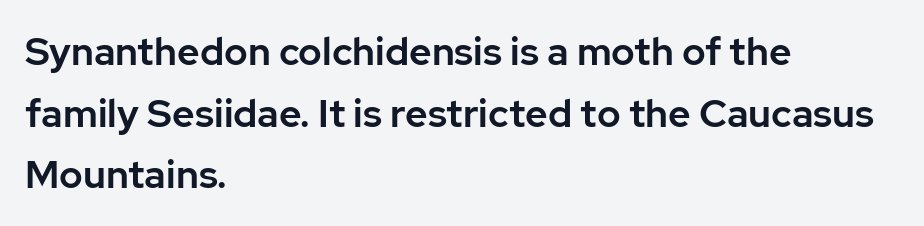
It's the straight-up-and-down kind of type. No feet cap the strokes, marking this as sans-serif type. Inter-character spacing is left at the font's built-in metrics. Summary of vertical rhythm: regular, with standard interline spacing. Varying glyph widths throughout — classic text-font behaviour.
